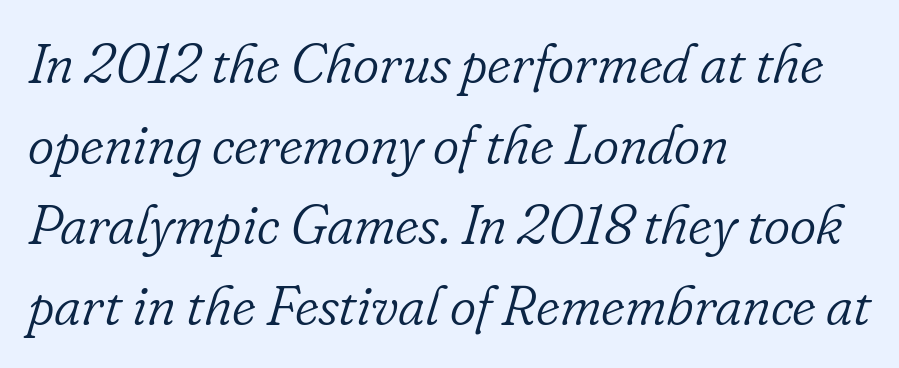
In CSS terms this would be text-align: left. Note the varied advance widths — an 'i' is clearly narrower than an 'm'. The line texture is even and compact thanks to regular tracking. Stroke terminals: seriffed. The specimen reads as italic at a glance.
